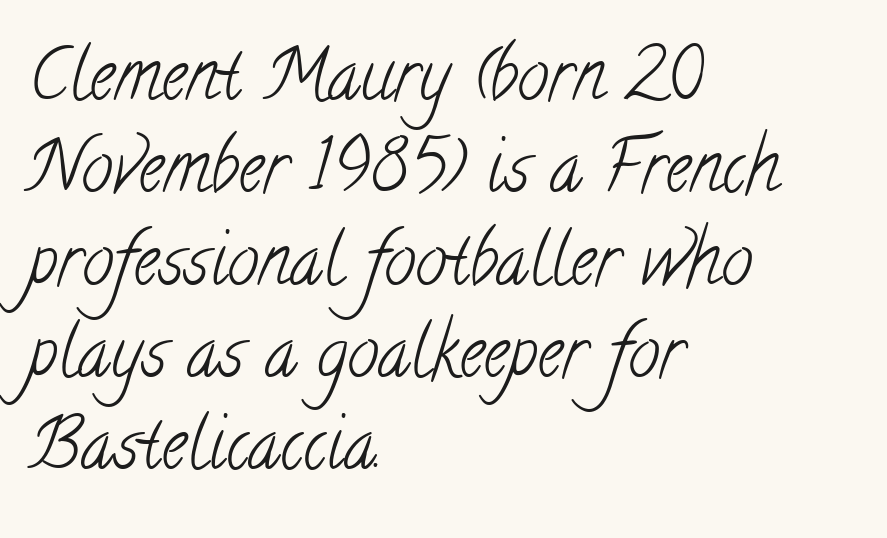
The image shows 71 px light, condensed type; set left-aligned, normal line spacing (1.3x), normal letter spacing, not underlined; low stroke contrast and a small x-height.
